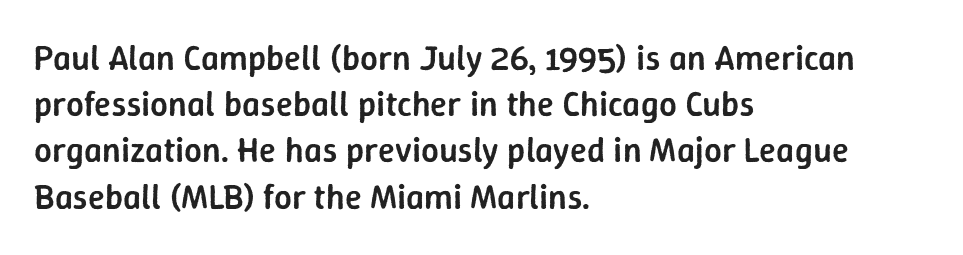
Vertical strokes here are truly vertical. Vertical spacing — default. The glyphs in this specimen are sans serif. The letterforms sit shoulder to shoulder at normal distance.
